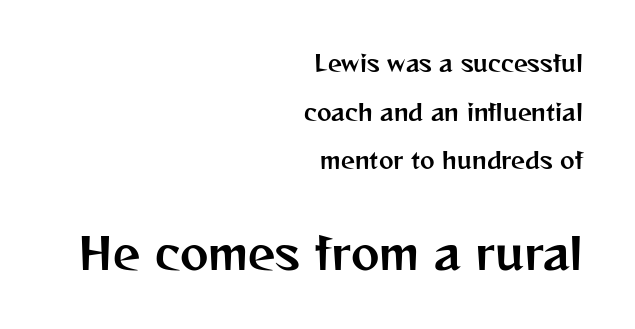
Look at the tracking — it's just the regular setting, nothing added. Has an underline been added? It has not. Think of a printed novel: that variable character pitch is what you see here. Reading down the column, the eye jumps a long way to each next line. The type family on display is of the sans-serif kind.
